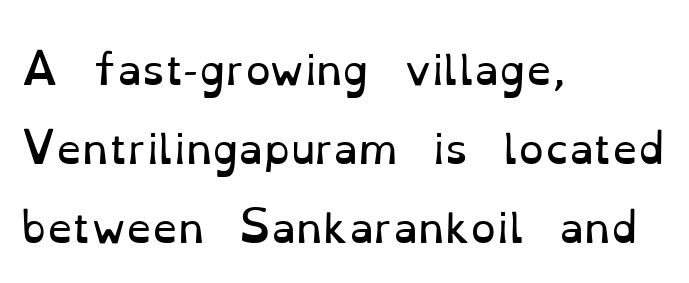
The image shows 41 px regular-weight serif type, upright; set left-aligned, loose line spacing (1.93x), normal letter spacing, not underlined; low stroke contrast and a small x-height.
